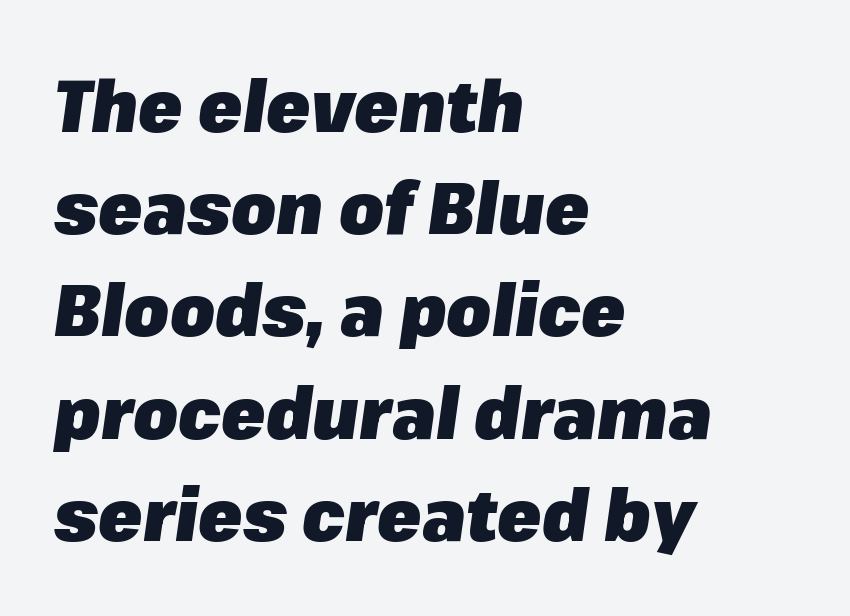
{"italic": "yes", "lean": "right", "slant_degrees": 8, "bold": "yes", "weight": "heavy", "width": "normal", "stroke_contrast": "low", "x_height": "medium", "monospaced": "no", "underline": "no", "align": "left", "line_spacing": "normal", "line_spacing_ratio": 1.42, "letter_spacing": "normal", "letter_spacing_em": 0.0, "glyph_px": 72}
